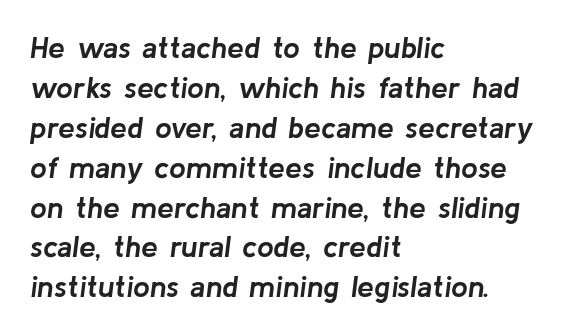
Q: Is the text bold? A: Yes.
Q: Is the text italic (slanted)? A: Yes, it leans right by about 8 degrees.
Q: Is the text underlined? A: No.
Q: How is the paragraph aligned? A: Left-aligned.
Q: Is the spacing between letters normal or unusually wide? A: Normal.
Q: Is the spacing between lines tight, normal or loose? A: Normal.
Q: Width (condensed, normal, or wide)? A: Normal.
Q: Stroke contrast? A: Low.
Q: x-height? A: Medium.
Q: Monospaced? A: No.
